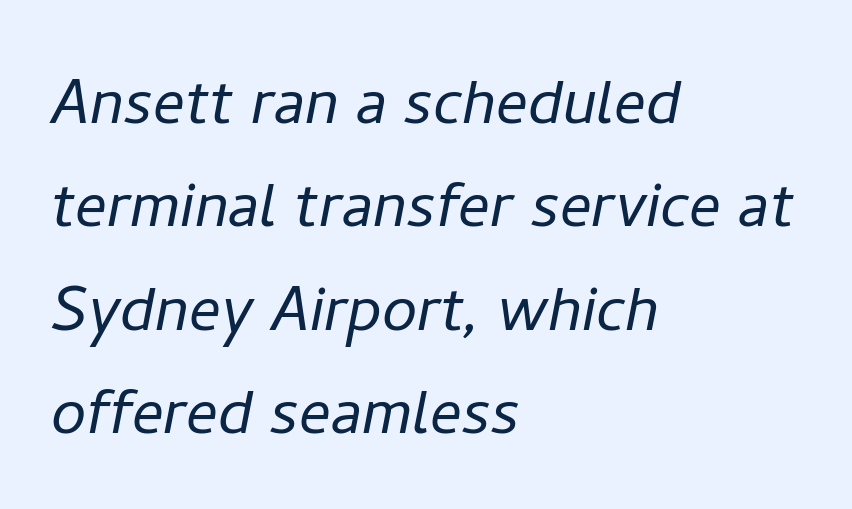
Is the letter spacing exaggerated? No — it looks like the ordinary default. The specimen omits any rule beneath the text block's lines. Heft: none added — not bold. Every row of glyphs begins at an identical x-position on the left. Successive baselines arrive at the customary interval.
